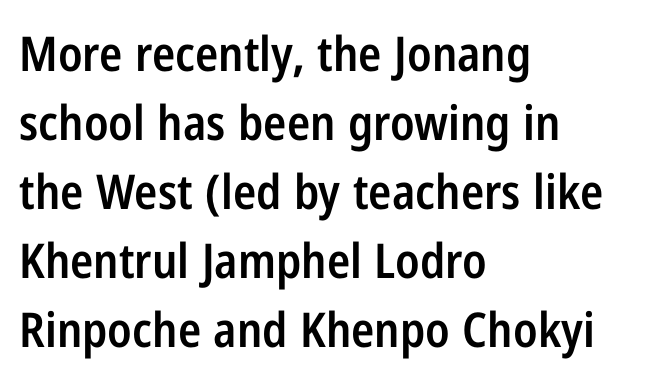
The image shows 48 px semibold, condensed sans-serif type, upright; set left-aligned, normal line spacing (1.44x), normal letter spacing, not underlined; low stroke contrast and a medium x-height.
